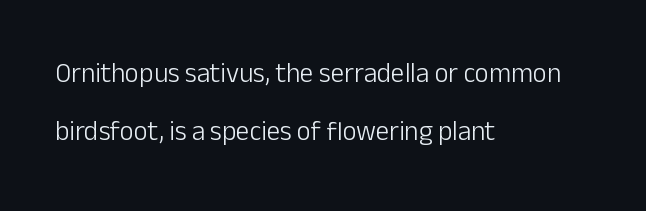
Where is the straight margin? On the left. Baseline-to-baseline distance is far greater than the letter height. Just letters on the line, the space beneath them empty. Ink coverage per letter is moderate at most. The face used here is rendered with its standard letterfit.
